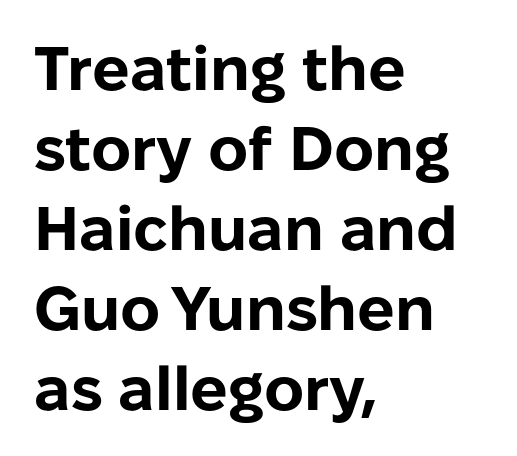
The image shows 62 px bold sans-serif type, upright; set left-aligned, normal line spacing (1.29x), normal letter spacing, not underlined; low stroke contrast and a medium x-height.
